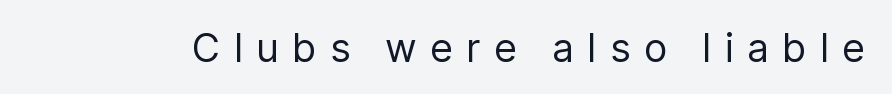
{"serif": "no", "italic": "no", "bold": "no", "weight": "regular", "width": "normal", "stroke_contrast": "low", "x_height": "medium", "monospaced": "no", "underline": "no", "letter_spacing": "wide", "letter_spacing_em": 0.34, "glyph_px": 39}
